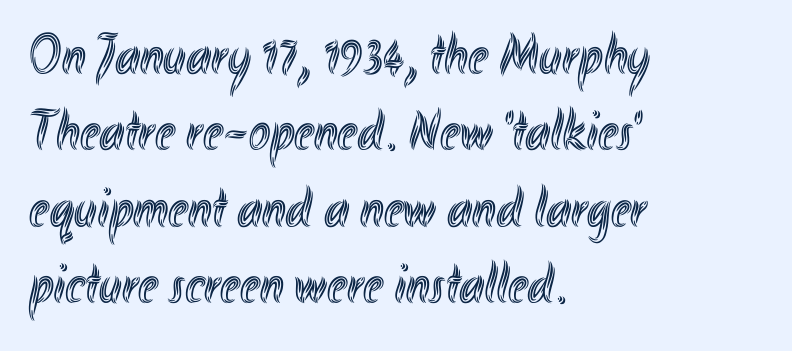
The image shows 57 px condensed type; set left-aligned, normal line spacing (1.34x), normal letter spacing, not underlined; a small x-height.
